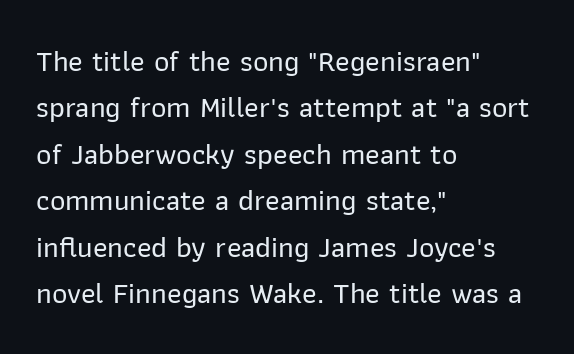
Q: Is the text italic (slanted)? A: No, it is upright.
Q: Is the typeface a serif or a sans-serif typeface? A: Sans-serif.
Q: Is the text underlined? A: No.
Q: How is the paragraph aligned? A: Left-aligned.
Q: Is the spacing between letters normal or unusually wide? A: Normal.
Q: Is the spacing between lines tight, normal or loose? A: Normal.
Q: Width (condensed, normal, or wide)? A: Normal.
Q: Stroke contrast? A: Low.
Q: x-height? A: Medium.
Q: Monospaced? A: No.
